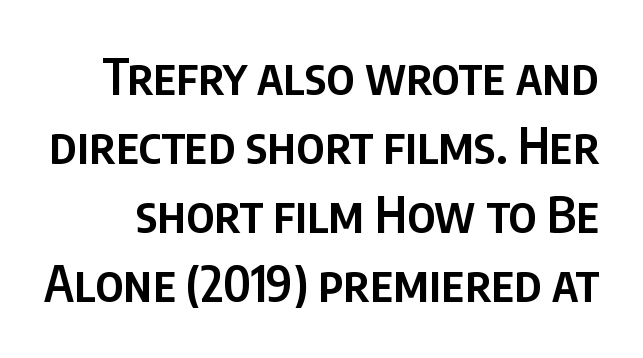
{"serif": "no", "italic": "no", "bold": "semi", "weight": "semibold", "width": "condensed", "stroke_contrast": "low", "x_height": "large", "monospaced": "no", "underline": "no", "line_spacing": "normal", "line_spacing_ratio": 1.41, "letter_spacing": "normal", "letter_spacing_em": 0.0, "glyph_px": 49}
